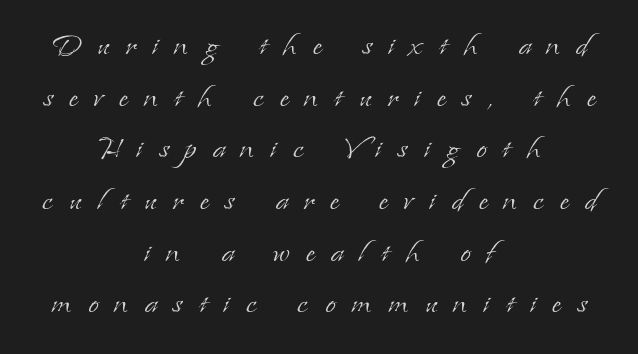
The image shows 38 px light serif type; set centered, normal line spacing (1.36x), unusually wide letter spacing (+0.42 em), not underlined; low stroke contrast and a small x-height.
